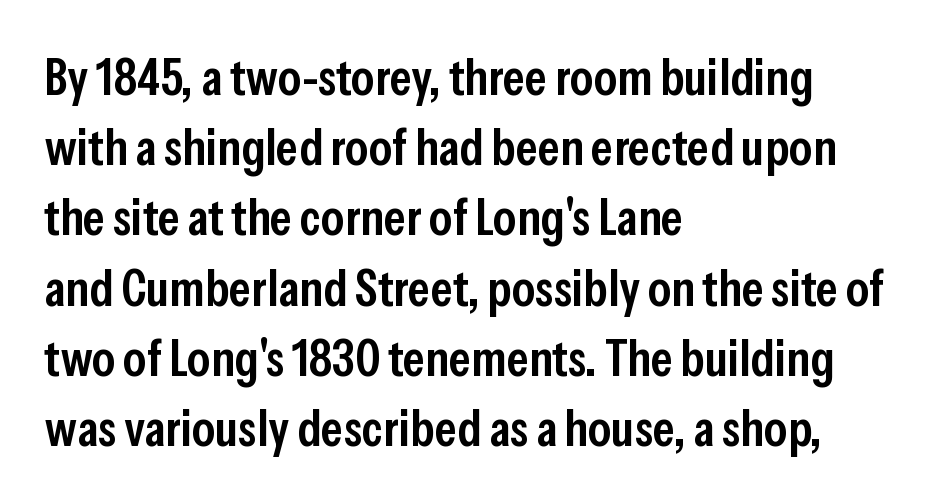
{"serif": "no", "italic": "no", "bold": "semi", "weight": "semibold", "width": "condensed", "stroke_contrast": "low", "x_height": "medium", "monospaced": "no", "underline": "no", "align": "left", "line_spacing": "normal", "line_spacing_ratio": 1.35, "letter_spacing": "normal", "letter_spacing_em": 0.0, "glyph_px": 52}
